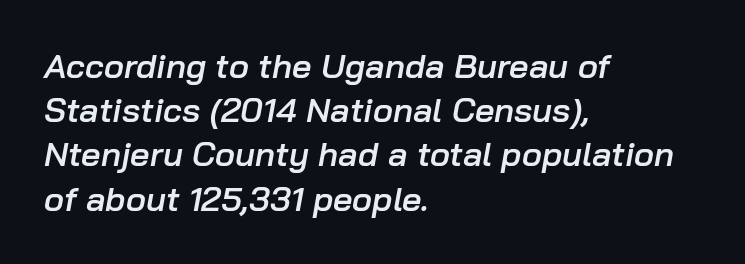
The image shows 34 px semibold type, italic (leaning right); set left-aligned, normal line spacing (1.3x), normal letter spacing, not underlined; low stroke contrast and a medium x-height.
